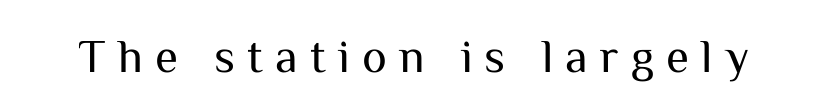
The image shows 47 px regular-weight sans-serif type, upright; set unusually wide letter spacing (+0.26 em), not underlined; medium stroke contrast and a medium x-height.
